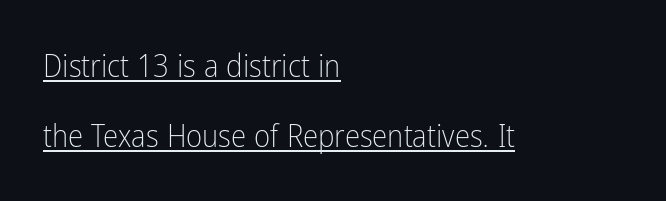
The rendering uses the underline text-decoration. These lines are rendered in a variable-pitch font. The characters display no serif detailing; their extremities are plain. The typesetter chose a ragged-right arrangement here.
